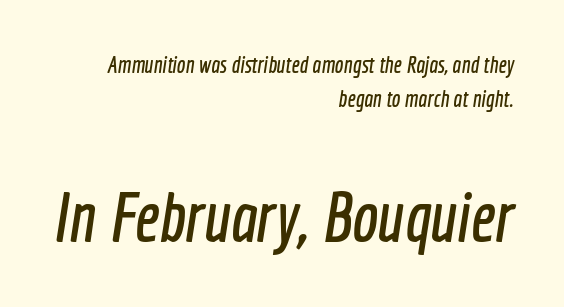
The image shows 70 px condensed sans-serif type; set right-aligned, normal line spacing (1.47x), normal letter spacing, not underlined; the second (bottom) block is 3.04x larger; a medium x-height.
